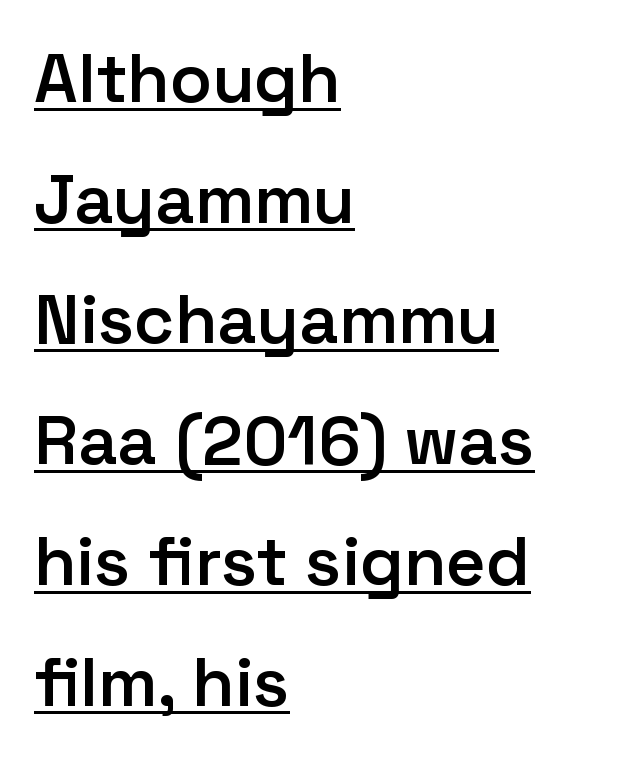
These lines keep a tight, regular rhythm from letter to letter. Caption: semibold face, moderately heavy strokes. Check where the strokes stop: nothing finishes them off — pure sans. Quick note: underline on. Which margin do the lines hug? The left one — the right edge is uneven. The letters advance in unequal steps, a hallmark of proportional type.
